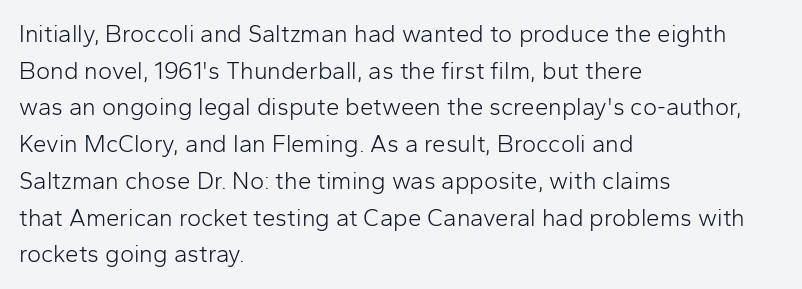
{"italic": "no", "bold": "no", "underline": "no", "align": "left", "line_spacing": "normal", "line_spacing_ratio": 1.53, "letter_spacing": "normal", "letter_spacing_em": 0.0, "glyph_px": 24}
